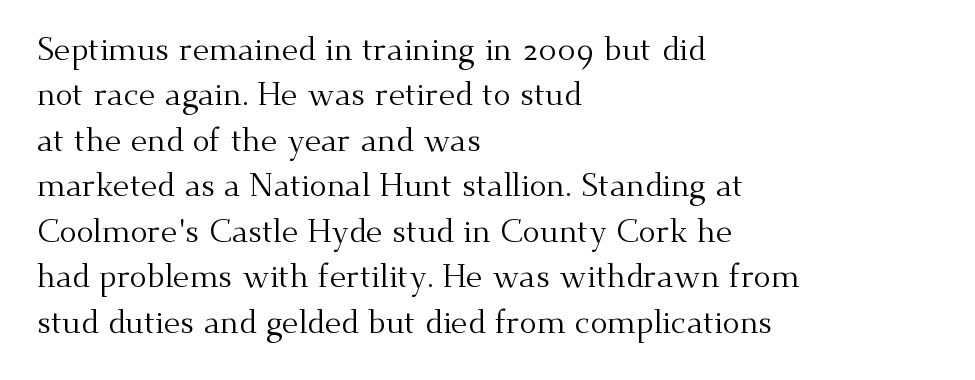
Q: Is the text bold? A: No.
Q: Is the text italic (slanted)? A: No, it is upright.
Q: Is the typeface a serif or a sans-serif typeface? A: Serif.
Q: Is the text underlined? A: No.
Q: How is the paragraph aligned? A: Left-aligned.
Q: Is the spacing between letters normal or unusually wide? A: Normal.
Q: Is the spacing between lines tight, normal or loose? A: Normal.
Q: Width (condensed, normal, or wide)? A: Normal.
Q: Stroke contrast? A: Medium.
Q: x-height? A: Small.
Q: Monospaced? A: No.
